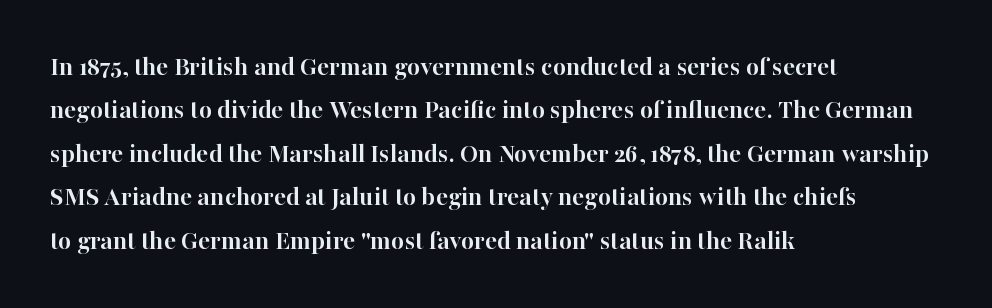
Look at the tracking — it's just the regular setting, nothing added. Varying glyph widths throughout — classic text-font behaviour. A classic flush-left, rag-right setting is used for this passage. The space beneath each line is pristine and unruled. The lines sit at an ordinary, default distance from one another. Old-style or modern, the face here clearly has serifs.
